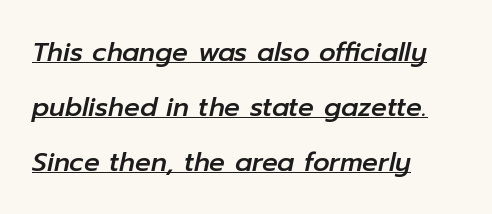
The image shows 26 px text type, italic (leaning right); set left-aligned, loose line spacing (2.11x), normal letter spacing, underlined.
